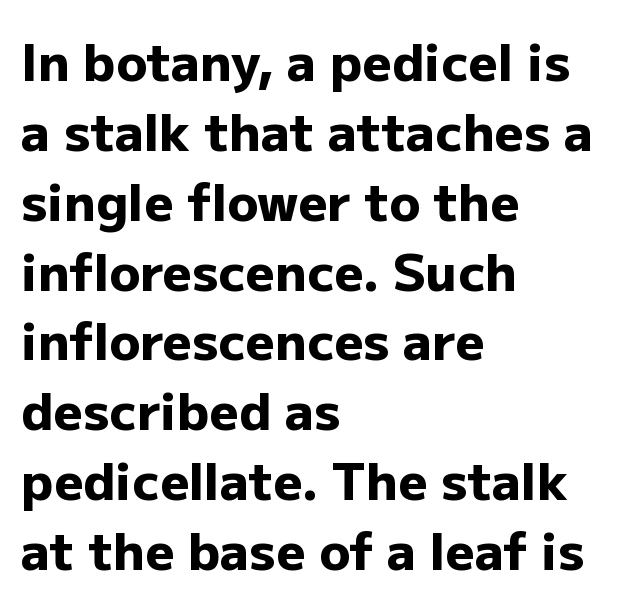
The letters advance in unequal steps, a hallmark of proportional type. The gap between lines stays unmarked. A typesetter would call this leading conventional body-copy spacing. Alignment: flush left.
